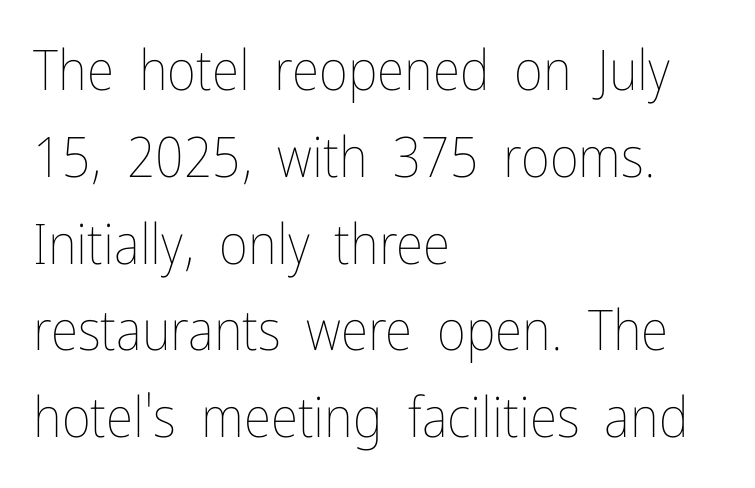
Q: Is the text bold? A: No.
Q: Is the text italic (slanted)? A: No, it is upright.
Q: Is the text underlined? A: No.
Q: How is the paragraph aligned? A: Left-aligned.
Q: Is the spacing between letters normal or unusually wide? A: Normal.
Q: Is the spacing between lines tight, normal or loose? A: Normal.
Q: Width (condensed, normal, or wide)? A: Condensed.
Q: Stroke contrast? A: Low.
Q: x-height? A: Medium.
Q: Monospaced? A: No.
